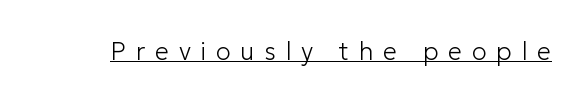
The lettering is marked with a stroke running underneath it. The letters are spread apart with noticeably loose tracking. Caption: face not bold, strokes unweighted. In terms of posture, this sample is upright.
